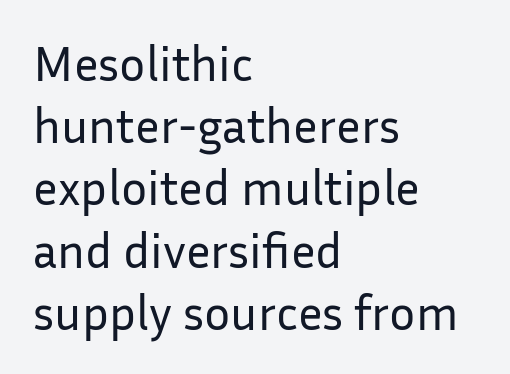
The image shows 49 px regular-weight sans-serif type, upright; set left-aligned, normal line spacing (1.27x), normal letter spacing, not underlined; low stroke contrast and a medium x-height.
